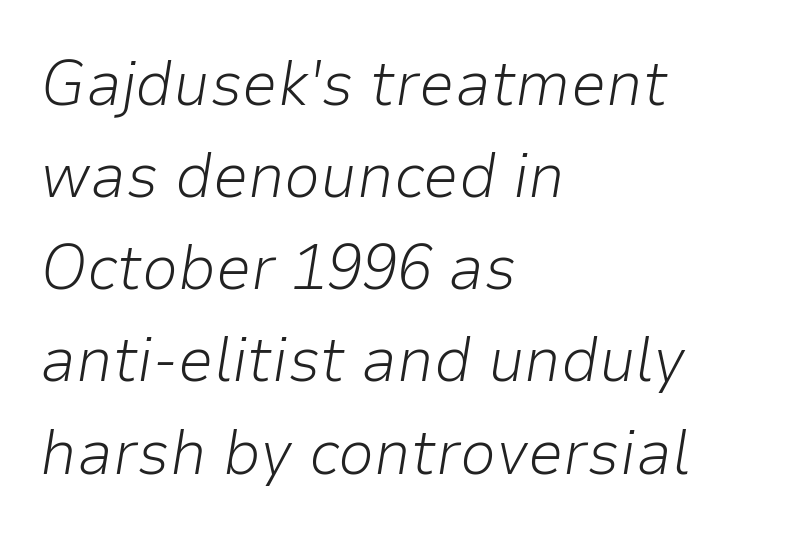
Each word holds together tightly as a unit, with standard inter-letter gaps. Underline: absent. Looks like regular typesetting: each glyph gets only the width it needs. The typesetting does not lean heavy: it is not bold. Casual observation: everything's shoved over to the left.
